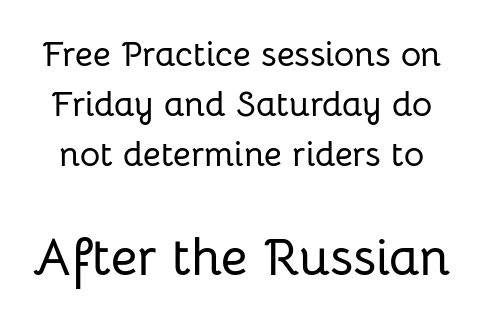
Each letter's strokes conclude bluntly, with no projecting serifs. Italic: no, the glyphs are upright roman. Visually, the bottom section dominates because its glyphs are scaled up. The leading is moderate, giving the passage an even texture.
